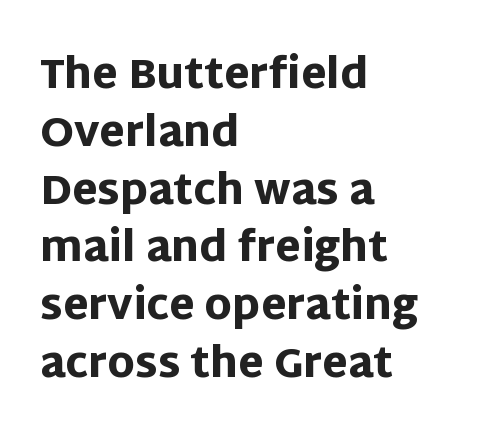
Q: Is the text bold? A: Yes.
Q: Is the text italic (slanted)? A: No, it is upright.
Q: Is the typeface a serif or a sans-serif typeface? A: Sans-serif.
Q: Is the text underlined? A: No.
Q: How is the paragraph aligned? A: Left-aligned.
Q: Is the spacing between letters normal or unusually wide? A: Normal.
Q: Is the spacing between lines tight, normal or loose? A: Normal.
Q: Width (condensed, normal, or wide)? A: Normal.
Q: Stroke contrast? A: Low.
Q: x-height? A: Large.
Q: Monospaced? A: No.
